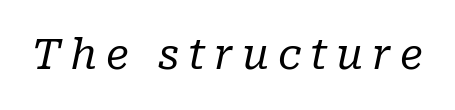
{"serif": "yes", "italic": "yes", "lean": "right", "slant_degrees": 10, "bold": "no", "weight": "regular", "width": "normal", "stroke_contrast": "low", "x_height": "medium", "monospaced": "no", "underline": "no", "letter_spacing": "wide", "letter_spacing_em": 0.21, "glyph_px": 42}
